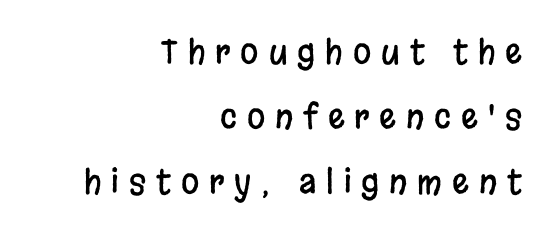
{"serif": "no", "italic": "no", "width": "condensed", "stroke_contrast": "low", "x_height": "large", "monospaced": "no", "underline": "no", "align": "right", "line_spacing": "loose", "line_spacing_ratio": 1.97, "letter_spacing": "wide", "letter_spacing_em": 0.3, "glyph_px": 33}
